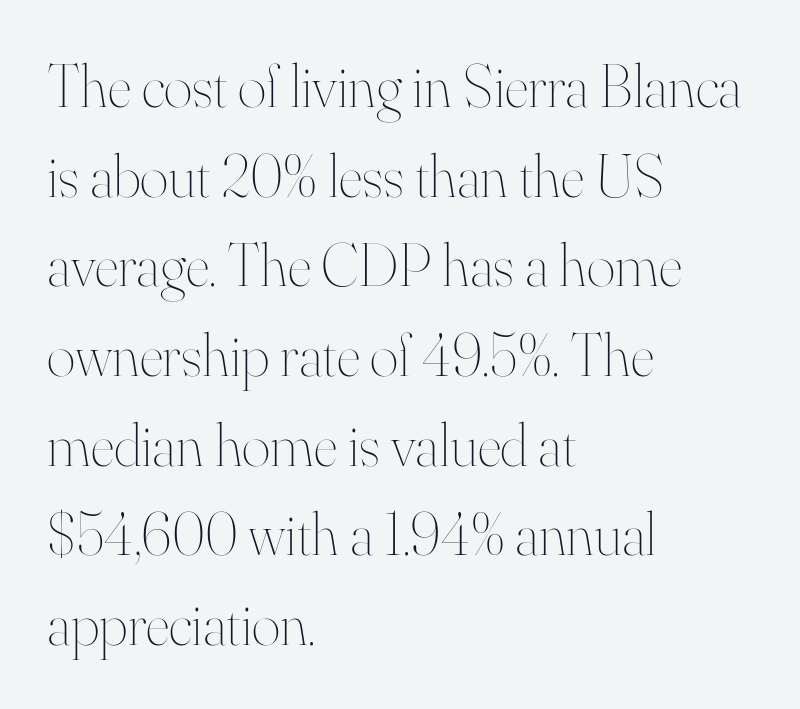
Regarding leading, the lines here are spaced in the standard way. The specimen omits any rule beneath the text block's lines. The specimen reads as upright at a glance. These lines are set flush left with a ragged right edge. You could not count columns in this text — the font is proportionally spaced. The rendering keeps characters at their native spacing.
